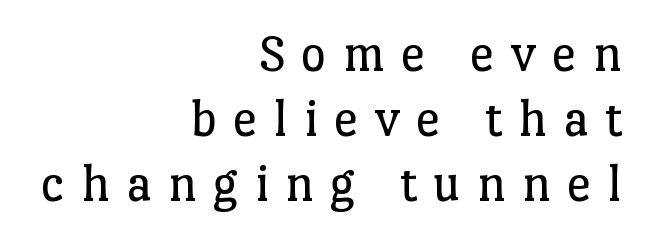
The letters advance in unequal steps, a hallmark of proportional type. Descender tails drop into unmarked territory. Posture: vertical. The typeface has the unassuming heft of standard copy or less. Does the type have serifs? Yes, each stem ends in a small foot.
